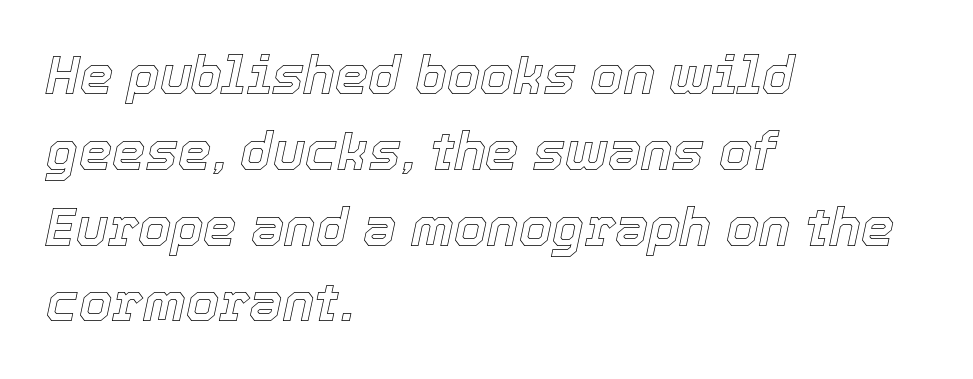
The image shows 53 px text type, italic (leaning right); set left-aligned, normal line spacing (1.43x), normal letter spacing, not underlined; a medium x-height.
